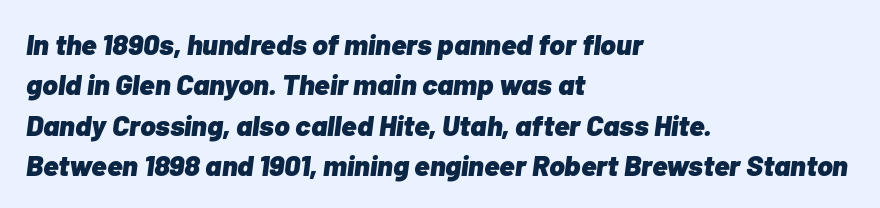
What stands out about the letter spacing? Nothing — it is the standard amount. If you drew a line through each stem, it would be angled. Vertical spacing — default. This rendering features lettering with no underline.
